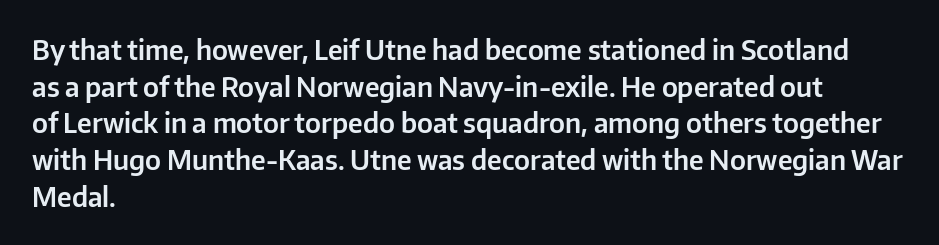
The image shows 27 px text type, upright; set left-aligned, normal line spacing (1.36x), normal letter spacing, not underlined.
